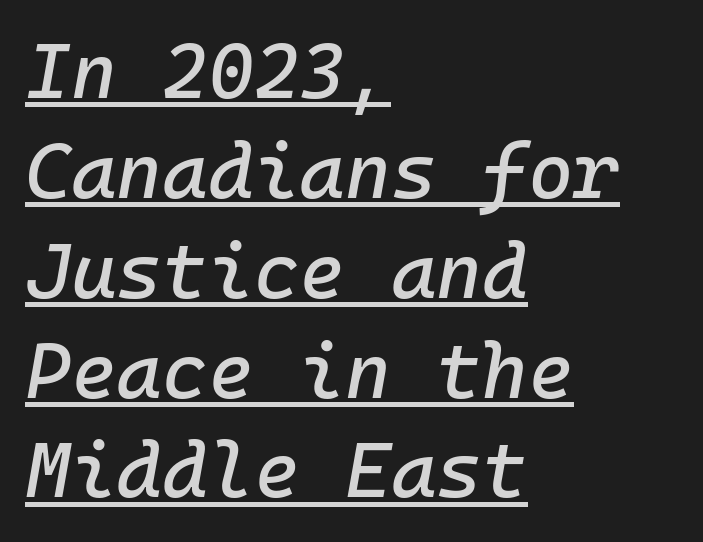
Q: Is the text italic (slanted)? A: Yes, it leans right by about 10 degrees.
Q: Is the text underlined? A: Yes.
Q: How is the paragraph aligned? A: Left-aligned.
Q: Is the spacing between letters normal or unusually wide? A: Normal.
Q: Is the spacing between lines tight, normal or loose? A: Normal.
Q: Width (condensed, normal, or wide)? A: Normal.
Q: Stroke contrast? A: Low.
Q: x-height? A: Medium.
Q: Monospaced? A: Yes.
